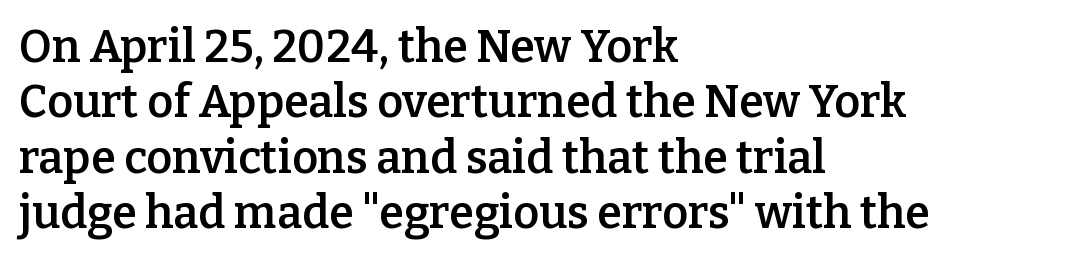
The image shows 45 px semibold serif type, upright; set left-aligned, line spacing 1.23x, normal letter spacing, not underlined; low stroke contrast and a medium x-height.
